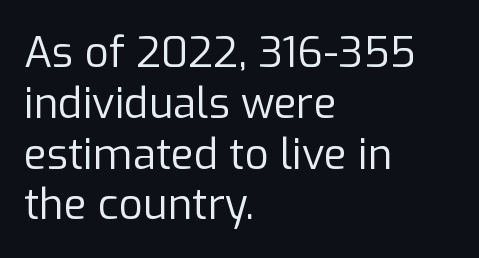
Letters rest on an invisible, unmarked baseline. On a weight scale, this lands at 450 or below. Here the designer chose a conventional face with non-uniform glyph widths. A classic flush-left, rag-right setting is used for this passage. Type style note: lacks serifs.
